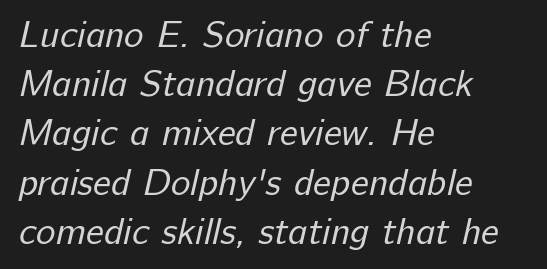
Q: Is the text bold? A: No.
Q: Is the typeface a serif or a sans-serif typeface? A: Sans-serif.
Q: Is the text underlined? A: No.
Q: How is the paragraph aligned? A: Left-aligned.
Q: Is the spacing between letters normal or unusually wide? A: Normal.
Q: Is the spacing between lines tight, normal or loose? A: Normal.
Q: Width (condensed, normal, or wide)? A: Normal.
Q: Stroke contrast? A: Low.
Q: x-height? A: Medium.
Q: Monospaced? A: No.
